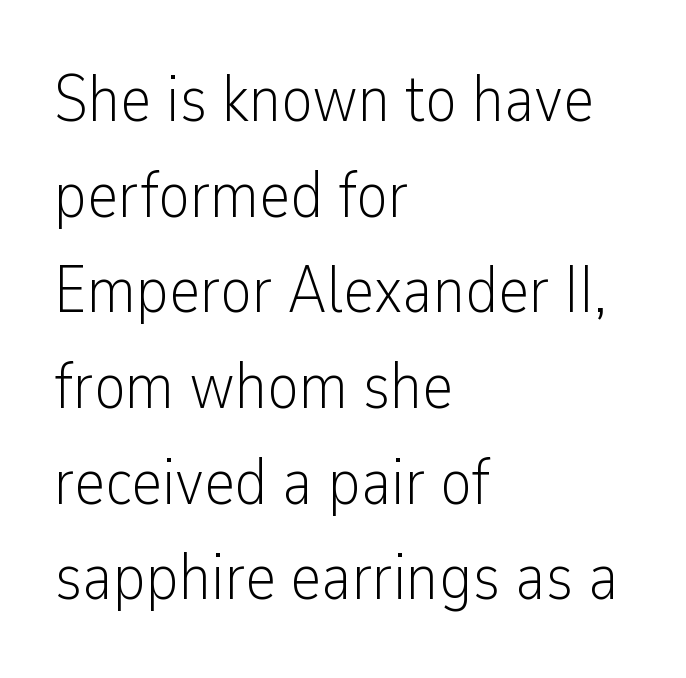
Q: Is the text bold? A: No.
Q: Is the text italic (slanted)? A: No, it is upright.
Q: Is the typeface a serif or a sans-serif typeface? A: Sans-serif.
Q: Is the text underlined? A: No.
Q: How is the paragraph aligned? A: Left-aligned.
Q: Is the spacing between letters normal or unusually wide? A: Normal.
Q: Is the spacing between lines tight, normal or loose? A: Normal.
Q: Width (condensed, normal, or wide)? A: Condensed.
Q: Stroke contrast? A: Low.
Q: x-height? A: Medium.
Q: Monospaced? A: No.
